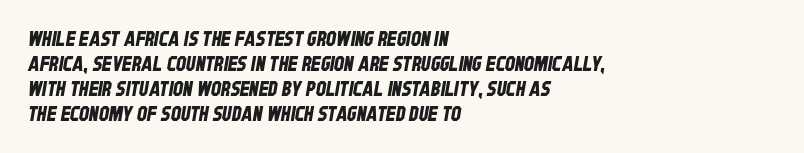
The image shows 20 px text type; set left-aligned, normal line spacing (1.25x), normal letter spacing, not underlined.
